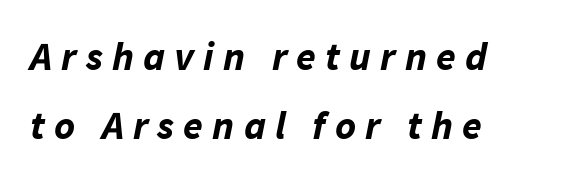
{"italic": "yes", "lean": "right", "slant_degrees": 11, "bold": "yes", "weight": "bold", "width": "normal", "stroke_contrast": "low", "x_height": "medium", "monospaced": "no", "underline": "no", "align": "left", "line_spacing_ratio": 1.73, "letter_spacing": "wide", "letter_spacing_em": 0.23, "glyph_px": 40}
